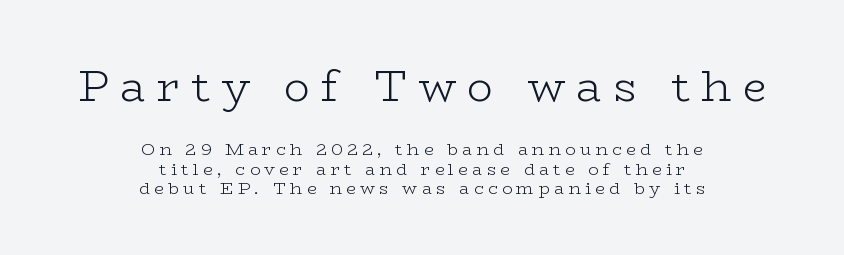
The letters stand straight up with perfectly vertical stems. You could not count columns in this text — the font is proportionally spaced. This sample uses a serif face. The initial chunk of copy outweighs the following chunk in type size.
